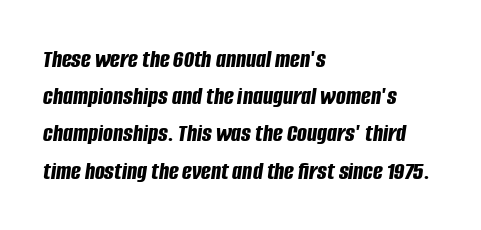
Q: Is the text bold? A: Yes.
Q: Is the text italic (slanted)? A: Yes, it leans right by about 8 degrees.
Q: Is the text underlined? A: No.
Q: How is the paragraph aligned? A: Left-aligned.
Q: Is the spacing between letters normal or unusually wide? A: Normal.
Q: Is the spacing between lines tight, normal or loose? A: Normal.
